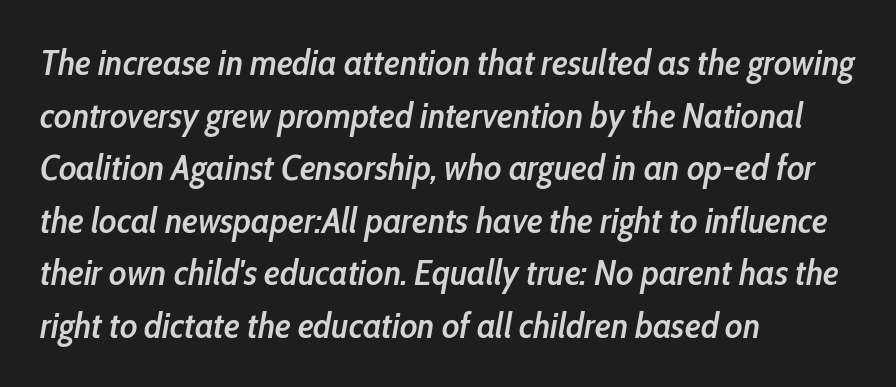
The image shows 36 px semibold, condensed type, italic (leaning right); set left-aligned, normal line spacing (1.46x), normal letter spacing, not underlined; low stroke contrast and a medium x-height.
